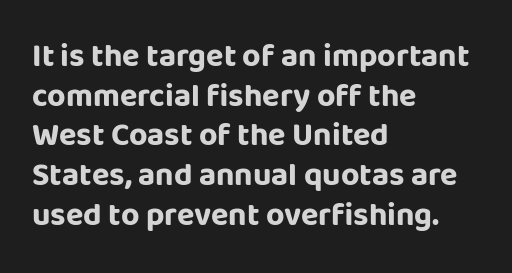
The image shows 32 px bold sans-serif type, upright; set left-aligned, line spacing 1.24x, normal letter spacing, not underlined; low stroke contrast and a large x-height.
